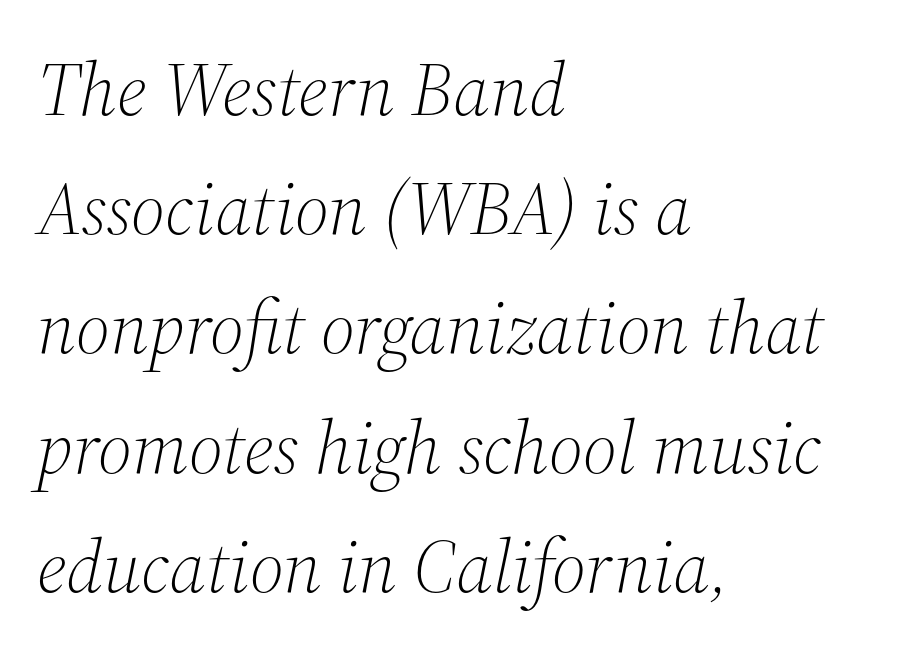
The image shows 75 px light serif type, italic (leaning right); set left-aligned, normal line spacing (1.59x), normal letter spacing, not underlined; medium stroke contrast and a medium x-height.
